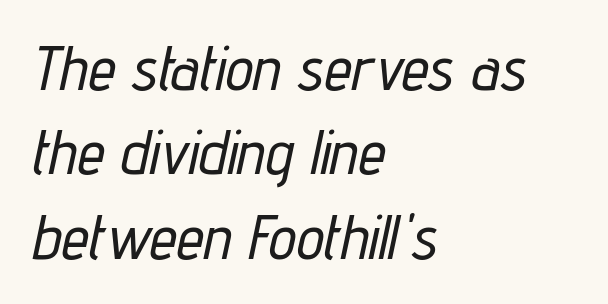
The image shows 62 px condensed type, italic (leaning right); set left-aligned, normal line spacing (1.36x), normal letter spacing, not underlined; low stroke contrast and a medium x-height.
